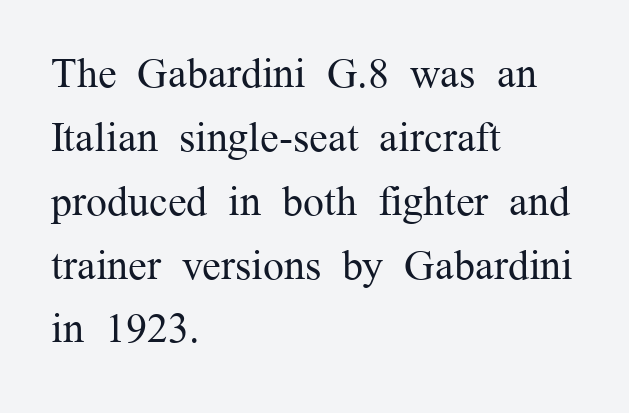
Q: Is the text bold? A: No.
Q: Is the text italic (slanted)? A: No, it is upright.
Q: Is the typeface a serif or a sans-serif typeface? A: Serif.
Q: Is the text underlined? A: No.
Q: How is the paragraph aligned? A: Left-aligned.
Q: Is the spacing between letters normal or unusually wide? A: Normal.
Q: Is the spacing between lines tight, normal or loose? A: Normal.
Q: Width (condensed, normal, or wide)? A: Normal.
Q: Stroke contrast? A: Medium.
Q: x-height? A: Medium.
Q: Monospaced? A: No.
